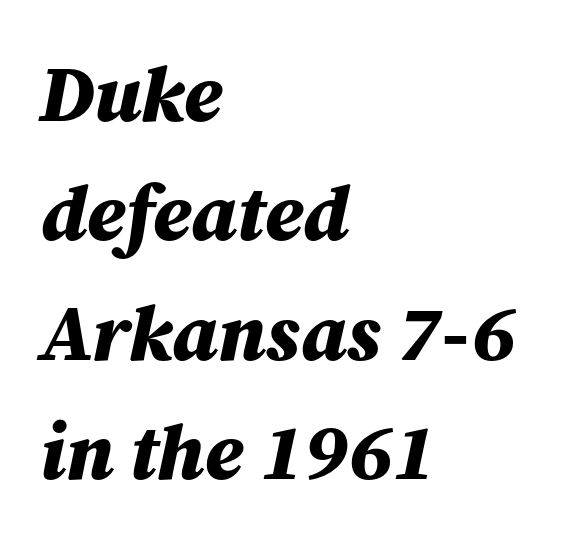
{"italic": "yes", "lean": "right", "slant_degrees": 12, "bold": "yes", "weight": "bold", "width": "normal", "stroke_contrast": "medium", "x_height": "medium", "monospaced": "no", "underline": "no", "align": "left", "line_spacing": "normal", "line_spacing_ratio": 1.51, "letter_spacing": "normal", "letter_spacing_em": 0.0, "glyph_px": 79}
